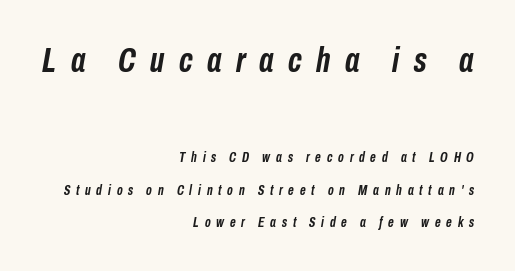
Q: Is the text bold? A: Yes.
Q: Is the text italic (slanted)? A: Yes, it leans right by about 10 degrees.
Q: Is the text underlined? A: No.
Q: How is the paragraph aligned? A: Right-aligned.
Q: Is the spacing between letters normal or unusually wide? A: Unusually wide.
Q: Is the spacing between lines tight, normal or loose? A: Loose.
Q: Which block of text is set in a larger size, the first (top) or the second (bottom)? A: The first (top) one.
Q: Width (condensed, normal, or wide)? A: Condensed.
Q: Stroke contrast? A: Low.
Q: x-height? A: Medium.
Q: Monospaced? A: No.
